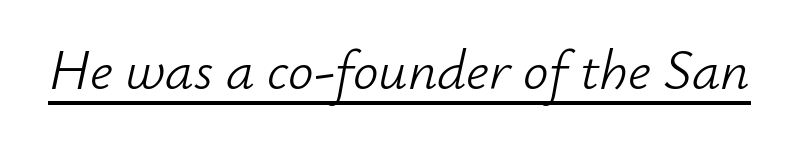
The letters advance in unequal steps, a hallmark of proportional type. The letterforms sit at book weight or below. Rendered with sloped, italic letterforms. Nothing unusual about the tracking: characters are spaced as the font intends. Honestly, the underline is the first thing you notice here.
